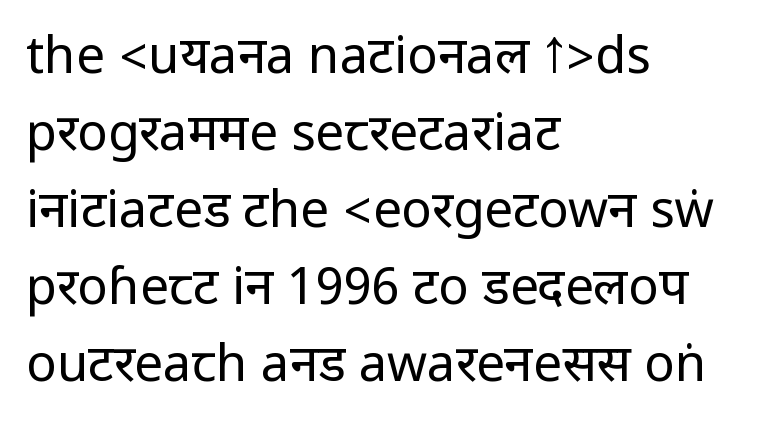
Q: Is the text bold? A: No.
Q: Is the text italic (slanted)? A: No, it is upright.
Q: Is the typeface a serif or a sans-serif typeface? A: Sans-serif.
Q: Is the text underlined? A: No.
Q: How is the paragraph aligned? A: Left-aligned.
Q: Is the spacing between letters normal or unusually wide? A: Normal.
Q: Is the spacing between lines tight, normal or loose? A: Normal.
Q: Width (condensed, normal, or wide)? A: Condensed.
Q: Stroke contrast? A: Low.
